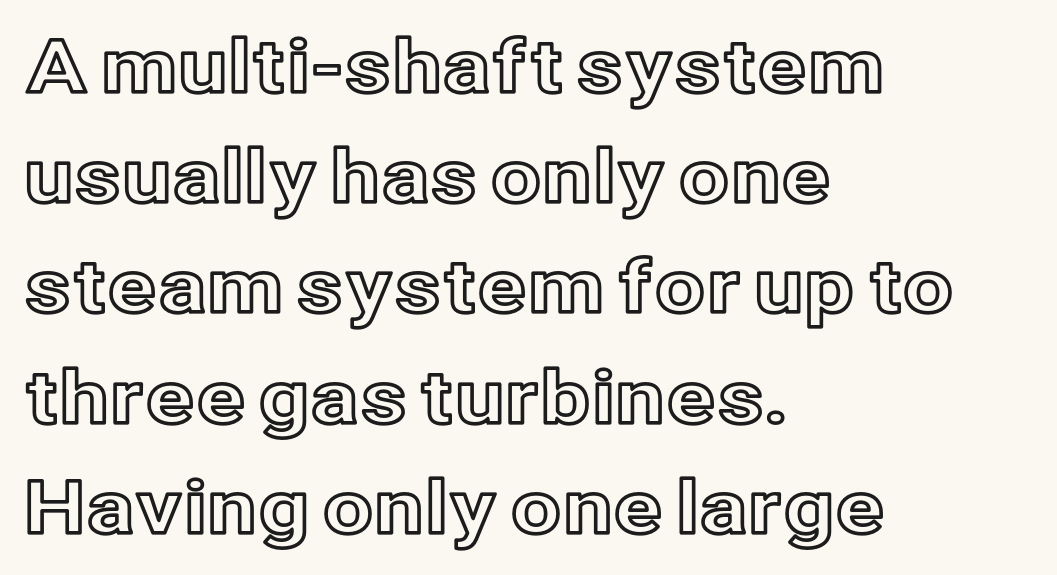
The image shows 73 px text type, upright; set left-aligned, normal line spacing (1.51x), normal letter spacing, not underlined; a medium x-height.
